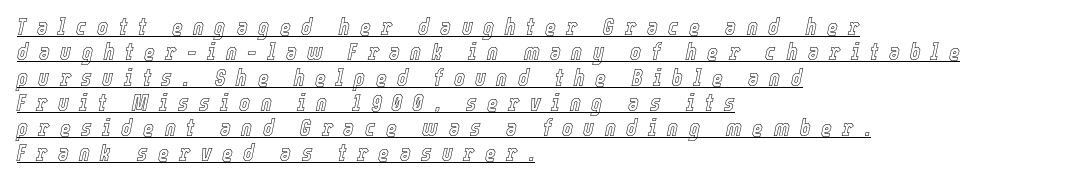
Students, note that the glyphs here are deliberately spaced far apart. When letters slant like this, we call the style italic. All the whitespace from short lines collects on the right. Check the space under the baseline: a stroke is drawn there.
